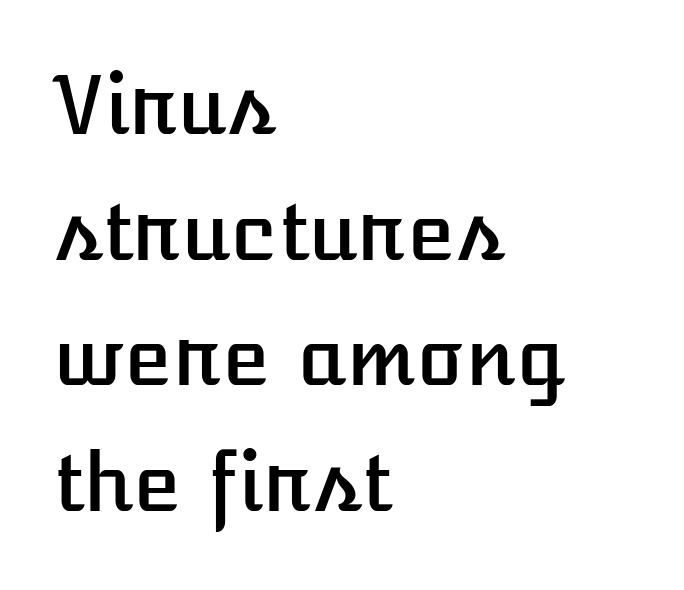
This rendering leaves character spacing at its baseline value. Regular leading. Notice how the stems are strictly vertical — no italics here. A typesetter would call this proportional, since set widths differ per character. These lines stack with their left ends in a neat column.
